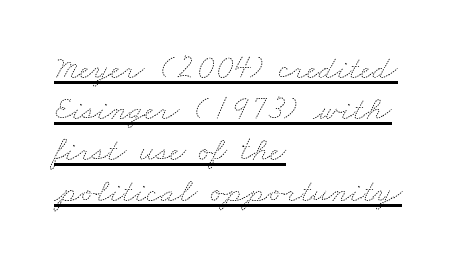
The image shows 34 px thin, wide type; set left-aligned, line spacing 1.21x, normal letter spacing, underlined; medium stroke contrast and a small x-height.
